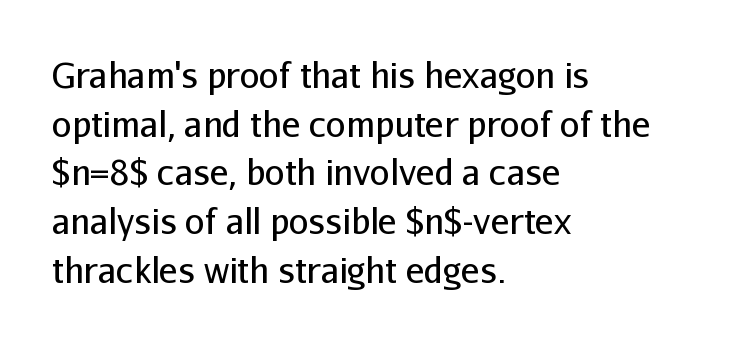
Does the lettering tilt? It doesn't — this is upright. The strokes are not fattened; the text isn't bold. Caption: multi-line text, flush left, ragged right. The rendering uses natural spacing where letterforms have individual widths.
